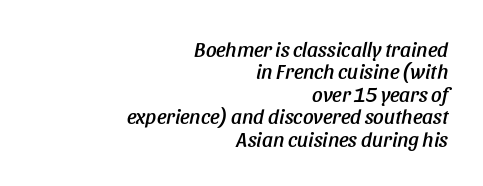
Yep, that's italic — everything's leaning. Summary of vertical rhythm: compact, with narrow interline spacing. The line texture is even and compact thanks to regular tracking. This rendering features lettering with no underline. All the whitespace from short lines collects on the left.
